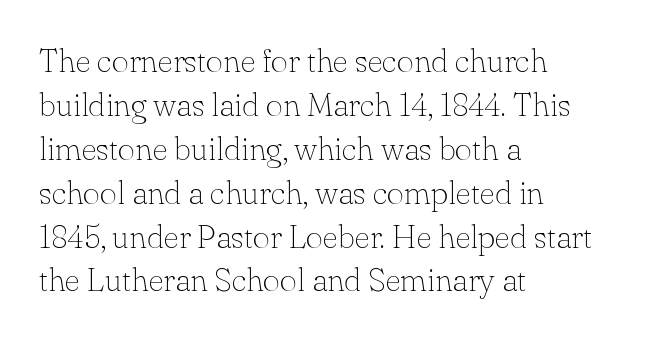
{"serif": "yes", "italic": "no", "bold": "no", "weight": "thin", "width": "normal", "stroke_contrast": "low", "x_height": "small", "monospaced": "no", "underline": "no", "align": "left", "line_spacing": "normal", "line_spacing_ratio": 1.33, "letter_spacing": "normal", "letter_spacing_em": 0.0, "glyph_px": 33}
